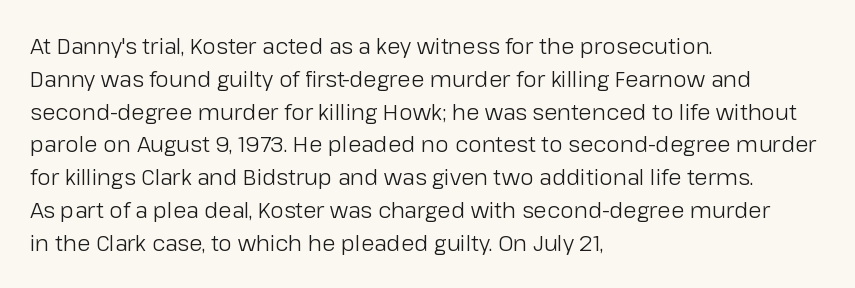
Descender tails drop into unmarked territory. Vertically, the passage feels balanced, rows spaced as you'd expect. The typesetter chose a ragged-right arrangement here. The typography opts for an upright posture over an oblique one. The rendering keeps characters at their native spacing. Stroke mass is kept to a normal reading level or below.
